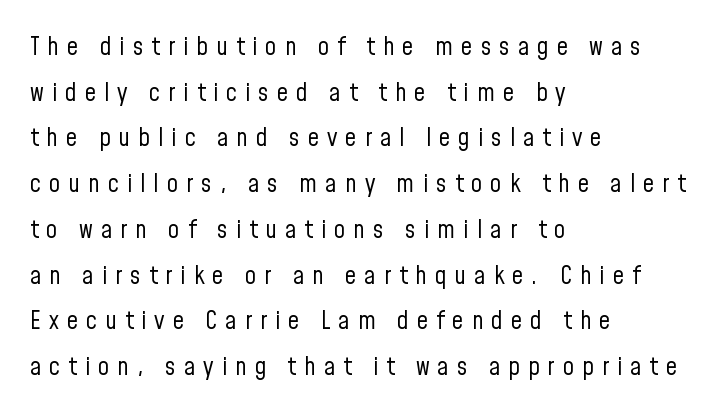
{"italic": "no", "bold": "no", "underline": "no", "align": "left", "line_spacing_ratio": 1.83, "letter_spacing": "wide", "letter_spacing_em": 0.32, "glyph_px": 25}
